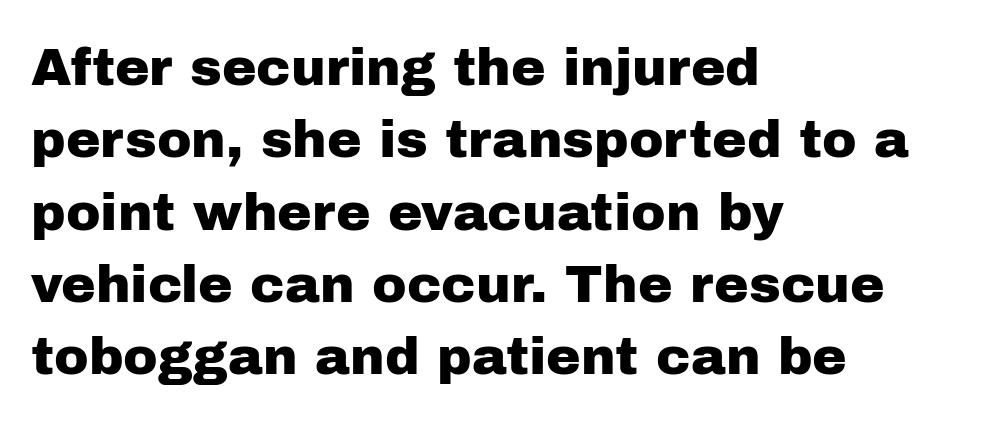
The image shows 52 px sans-serif type, upright; set left-aligned, normal line spacing (1.39x), normal letter spacing, not underlined; low stroke contrast and a medium x-height.
